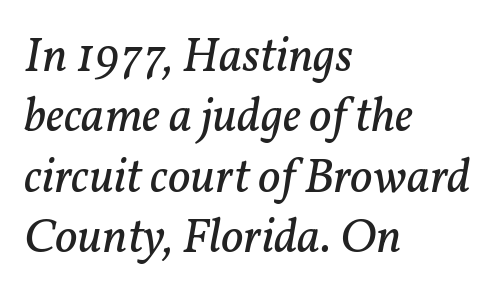
{"serif": "yes", "italic": "yes", "lean": "right", "slant_degrees": 11, "bold": "no", "weight": "regular", "width": "normal", "stroke_contrast": "low", "x_height": "medium", "monospaced": "no", "underline": "no", "align": "left", "line_spacing_ratio": 1.23, "letter_spacing": "normal", "letter_spacing_em": 0.0, "glyph_px": 49}
